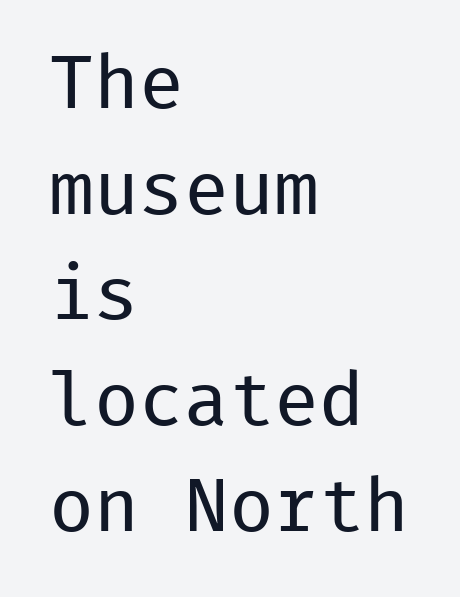
{"serif": "no", "italic": "no", "bold": "no", "weight": "regular", "width": "normal", "stroke_contrast": "low", "x_height": "medium", "monospaced": "yes", "underline": "no", "align": "left", "line_spacing": "normal", "line_spacing_ratio": 1.41, "letter_spacing": "normal", "letter_spacing_em": 0.0, "glyph_px": 75}
